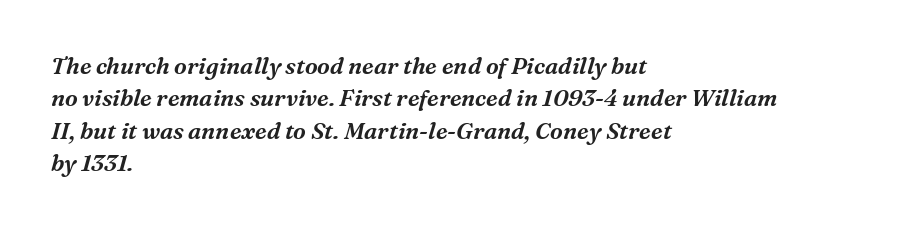
The image shows 23 px text type, italic (leaning right); set left-aligned, normal line spacing (1.41x), normal letter spacing, not underlined.
